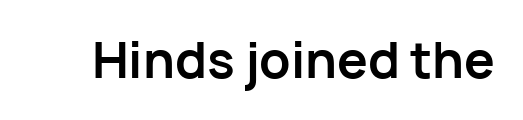
Q: Is the text bold? A: Yes.
Q: Is the text italic (slanted)? A: No, it is upright.
Q: Is the typeface a serif or a sans-serif typeface? A: Sans-serif.
Q: Is the text underlined? A: No.
Q: Is the spacing between letters normal or unusually wide? A: Normal.
Q: Width (condensed, normal, or wide)? A: Normal.
Q: Stroke contrast? A: Low.
Q: x-height? A: Medium.
Q: Monospaced? A: No.
